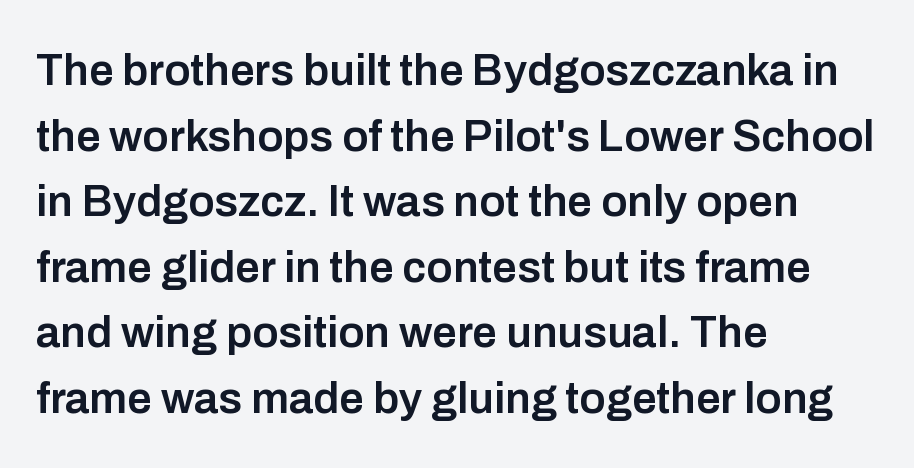
Q: Is the text bold? A: Semi-bold.
Q: Is the text italic (slanted)? A: No, it is upright.
Q: Is the typeface a serif or a sans-serif typeface? A: Sans-serif.
Q: Is the text underlined? A: No.
Q: How is the paragraph aligned? A: Left-aligned.
Q: Is the spacing between letters normal or unusually wide? A: Normal.
Q: Is the spacing between lines tight, normal or loose? A: Normal.
Q: Width (condensed, normal, or wide)? A: Normal.
Q: Stroke contrast? A: Low.
Q: x-height? A: Medium.
Q: Monospaced? A: No.
